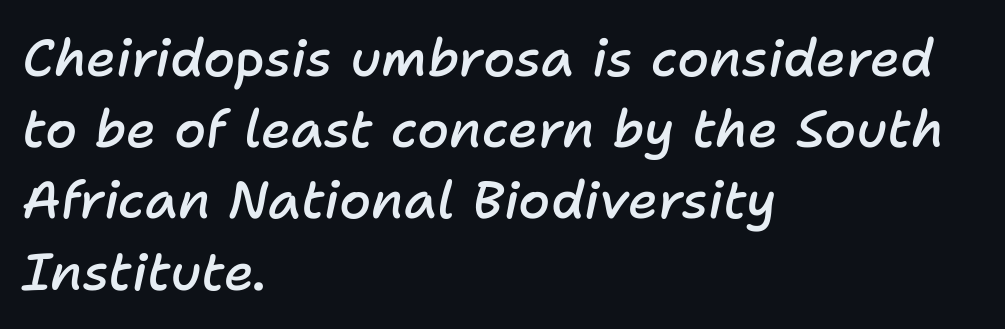
The paragraph has a hard left edge and a soft right edge. Type without underlining. Leading matches the norm, producing a regular column. The font is running at a semibold setting, under full bold. Is the type slanted? Yes — the strokes lean at a clear angle.
